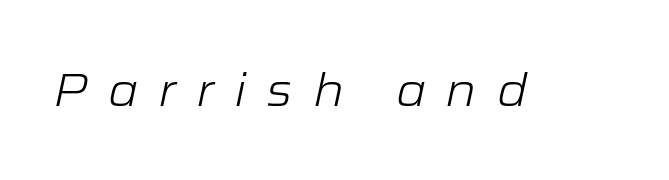
{"italic": "yes", "lean": "right", "slant_degrees": 12, "bold": "no", "weight": "light", "width": "wide", "stroke_contrast": "low", "x_height": "medium", "monospaced": "no", "underline": "no", "letter_spacing": "wide", "letter_spacing_em": 0.43, "glyph_px": 46}
